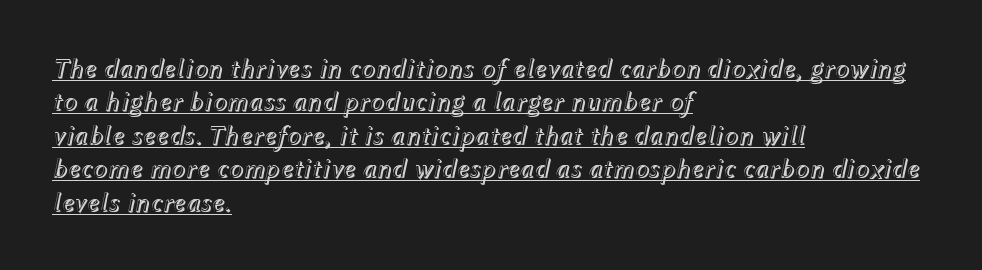
{"italic": "yes", "lean": "right", "slant_degrees": 12, "underline": "yes", "align": "left", "line_spacing_ratio": 1.24, "letter_spacing": "normal", "letter_spacing_em": 0.0, "glyph_px": 27}
